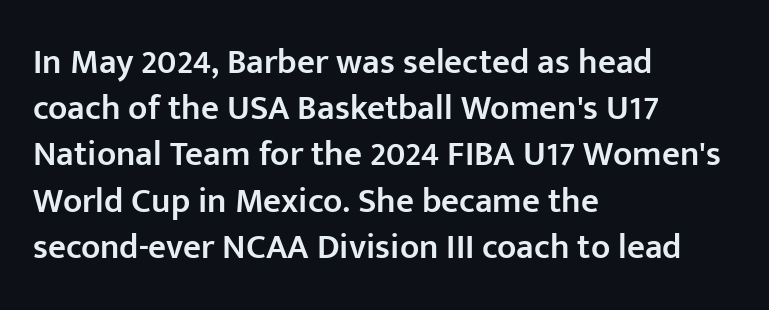
The image shows 35 px semibold sans-serif type, upright; set left-aligned, normal line spacing (1.32x), normal letter spacing, not underlined; low stroke contrast and a medium x-height.
